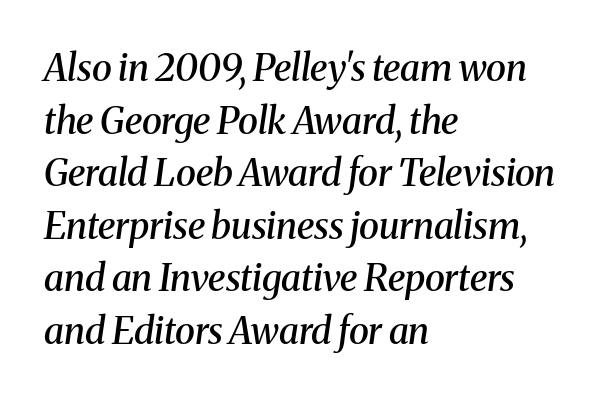
Q: Is the text bold? A: Semi-bold.
Q: Is the text italic (slanted)? A: Yes, it leans right by about 8 degrees.
Q: Is the typeface a serif or a sans-serif typeface? A: Serif.
Q: Is the text underlined? A: No.
Q: How is the paragraph aligned? A: Left-aligned.
Q: Is the spacing between letters normal or unusually wide? A: Normal.
Q: Is the spacing between lines tight, normal or loose? A: Normal.
Q: Width (condensed, normal, or wide)? A: Normal.
Q: Stroke contrast? A: Medium.
Q: x-height? A: Medium.
Q: Monospaced? A: No.
